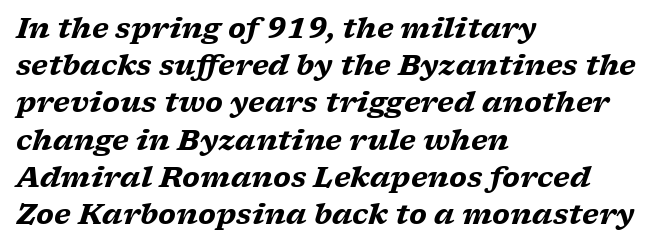
The image shows 28 px heavy, wide serif type, italic (leaning right); set left-aligned, normal line spacing (1.33x), normal letter spacing, not underlined; low stroke contrast and a medium x-height.
